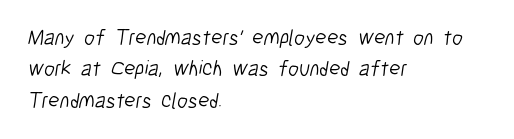
{"bold": "no", "underline": "no", "align": "left", "line_spacing": "normal", "line_spacing_ratio": 1.5, "letter_spacing": "normal", "letter_spacing_em": 0.0, "glyph_px": 21}
